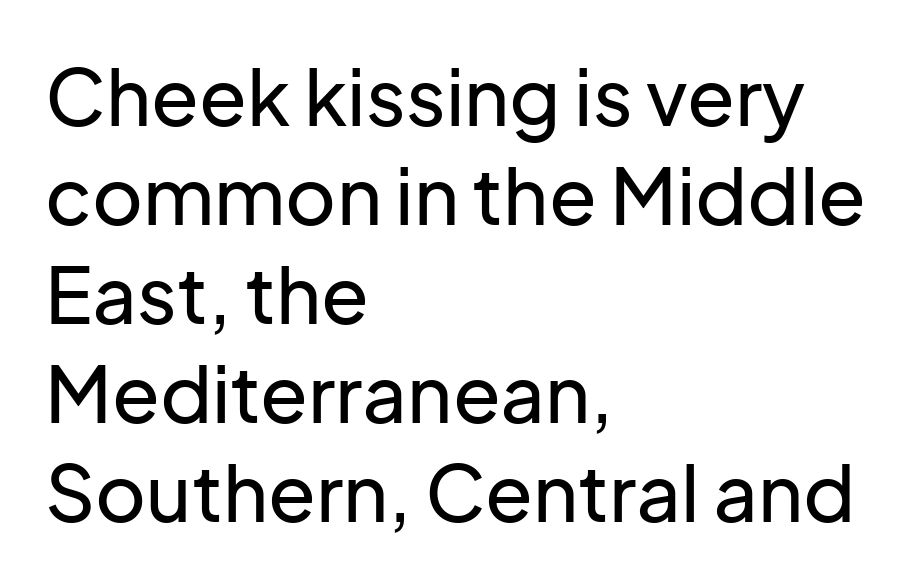
Q: Is the text italic (slanted)? A: No, it is upright.
Q: Is the typeface a serif or a sans-serif typeface? A: Sans-serif.
Q: Is the text underlined? A: No.
Q: How is the paragraph aligned? A: Left-aligned.
Q: Is the spacing between letters normal or unusually wide? A: Normal.
Q: Is the spacing between lines tight, normal or loose? A: Normal.
Q: Width (condensed, normal, or wide)? A: Normal.
Q: Stroke contrast? A: Low.
Q: x-height? A: Medium.
Q: Monospaced? A: No.
